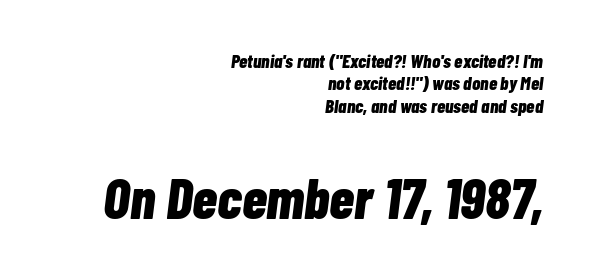
The image shows 57 px bold, condensed type, italic (leaning right); set right-aligned, line spacing 1.18x, normal letter spacing, not underlined; the second (bottom) block is 3.0x larger; low stroke contrast and a medium x-height.
